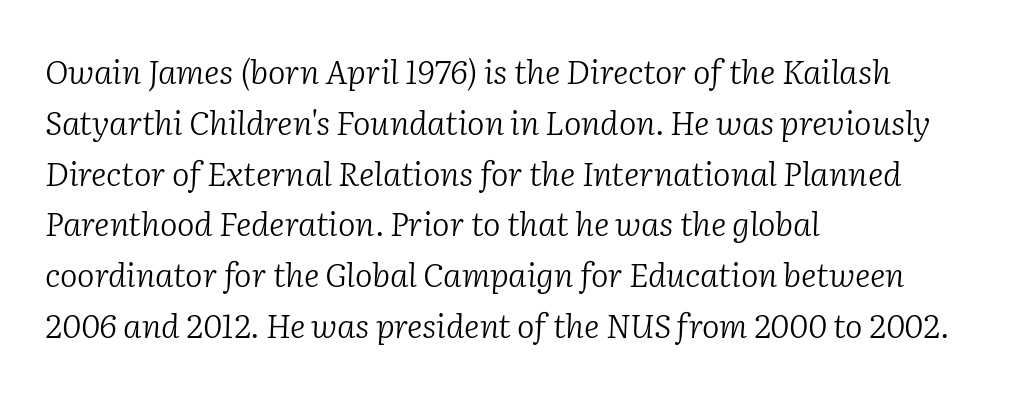
Q: Is the text bold? A: No.
Q: Is the text italic (slanted)? A: Yes, it leans right by about 2 degrees.
Q: Is the typeface a serif or a sans-serif typeface? A: Serif.
Q: Is the text underlined? A: No.
Q: How is the paragraph aligned? A: Left-aligned.
Q: Is the spacing between letters normal or unusually wide? A: Normal.
Q: Is the spacing between lines tight, normal or loose? A: Normal.
Q: Width (condensed, normal, or wide)? A: Normal.
Q: Stroke contrast? A: Low.
Q: x-height? A: Medium.
Q: Monospaced? A: No.
